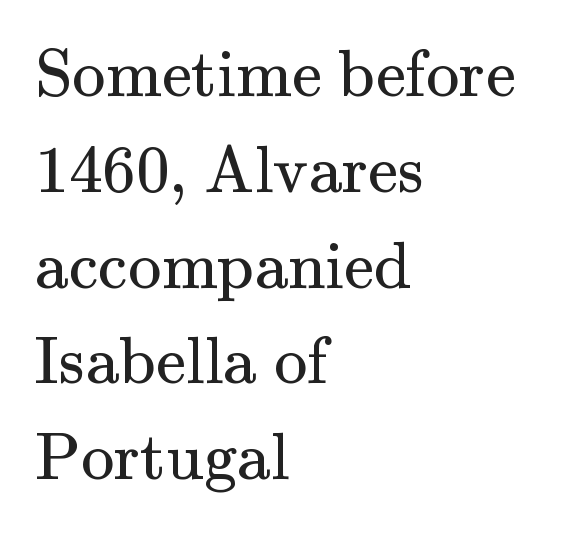
Each letter keeps its own natural width here, so spacing adapts to shape. When letters stand straight like this, we call the style roman or upright. Successive baselines arrive at the customary interval. Glyph-to-glyph distance matches everyday printed text.
